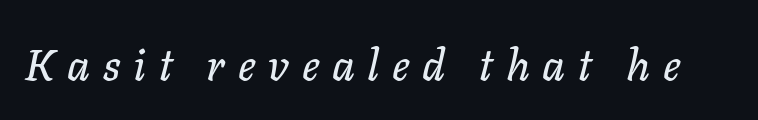
Between one letter and the next there's a generous, obvious gap. Honestly, there is no underline to notice here at all. The letters are slanted; this is an italic face. Each letter keeps its own natural width here, so spacing adapts to shape.
